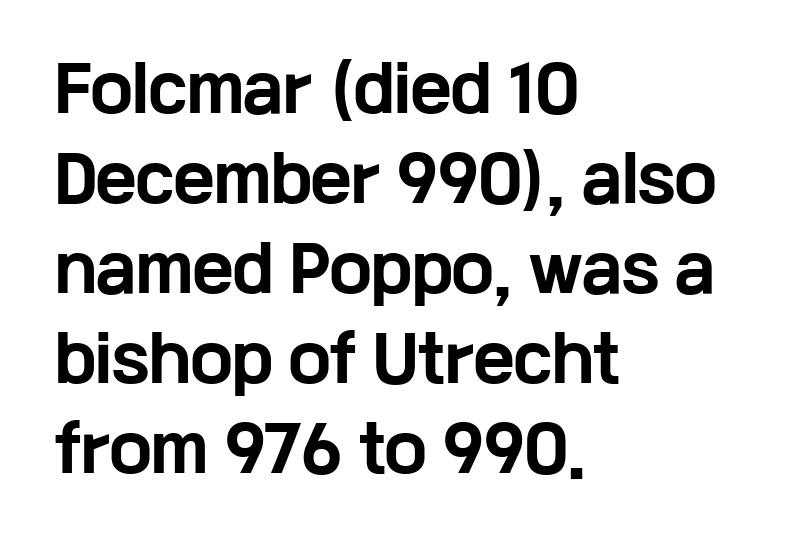
Baseline-to-baseline distance is the conventional proportion of letter height. The lettering holds an erect, upright posture throughout. This is heavy type, rendered in bold. Note the varied advance widths — an 'i' is clearly narrower than an 'm'. One-word summary of the alignment: left.
